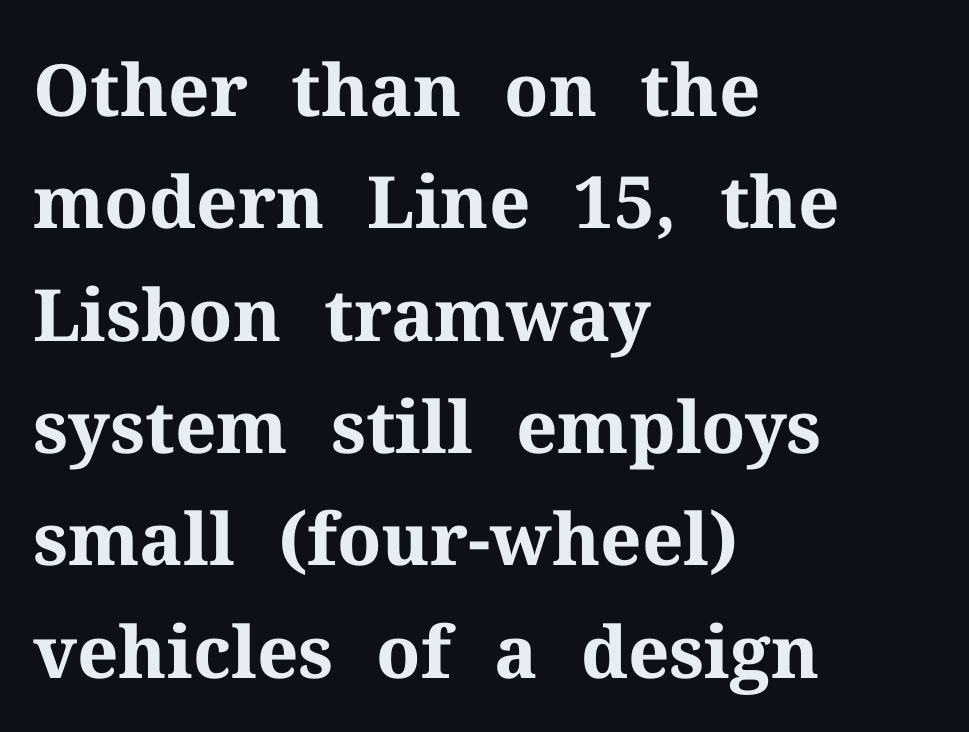
Q: Is the text bold? A: Yes.
Q: Is the text italic (slanted)? A: No, it is upright.
Q: Is the typeface a serif or a sans-serif typeface? A: Serif.
Q: Is the text underlined? A: No.
Q: How is the paragraph aligned? A: Left-aligned.
Q: Is the spacing between letters normal or unusually wide? A: Normal.
Q: Is the spacing between lines tight, normal or loose? A: Normal.
Q: Width (condensed, normal, or wide)? A: Normal.
Q: Stroke contrast? A: Medium.
Q: x-height? A: Medium.
Q: Monospaced? A: No.
